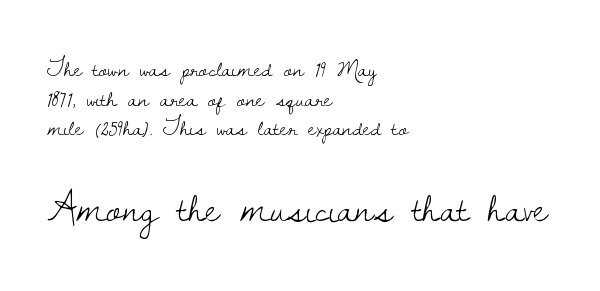
{"serif": "yes", "bold": "no", "weight": "light", "width": "normal", "stroke_contrast": "low", "x_height": "small", "monospaced": "no", "underline": "no", "align": "left", "line_spacing_ratio": 1.19, "letter_spacing": "normal", "letter_spacing_em": 0.0, "larger_block": "second", "size_ratio": 1.76, "glyph_px": 44}
